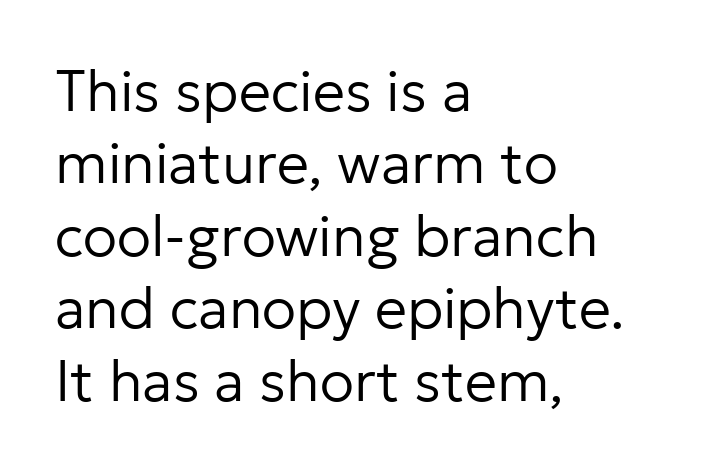
Rendered with straight, roman letterforms. The paragraph has a hard left edge and a soft right edge. No heavy texture on the line: the type isn't bold. Letter spacing: default.
